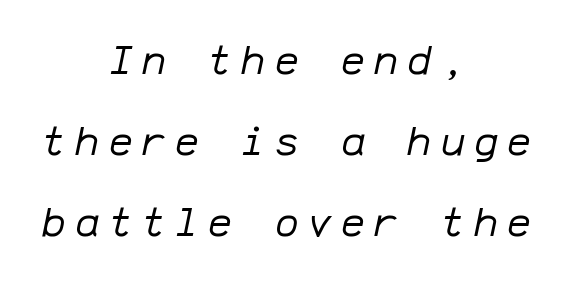
{"italic": "yes", "lean": "right", "slant_degrees": 12, "bold": "no", "weight": "regular", "width": "normal", "stroke_contrast": "low", "x_height": "medium", "monospaced": "yes", "underline": "no", "align": "center", "line_spacing": "loose", "line_spacing_ratio": 2.02, "letter_spacing": "wide", "letter_spacing_em": 0.23, "glyph_px": 40}
